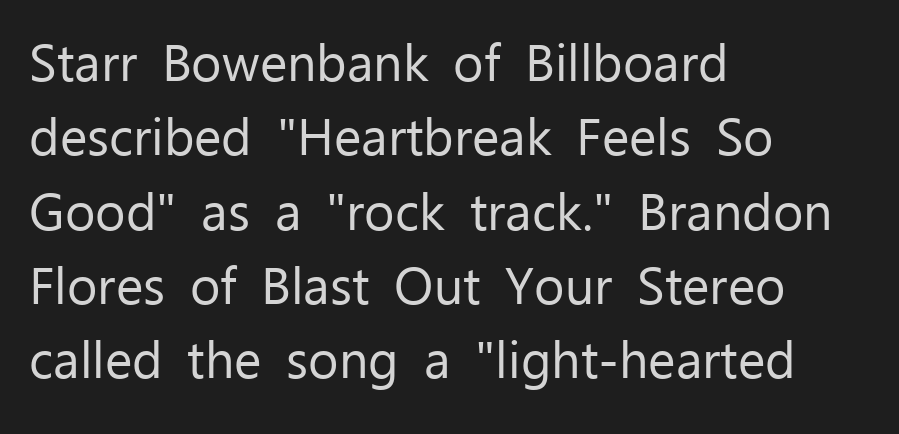
The image shows 52 px regular-weight sans-serif type, upright; set left-aligned, normal line spacing (1.43x), normal letter spacing, not underlined; low stroke contrast and a medium x-height.
